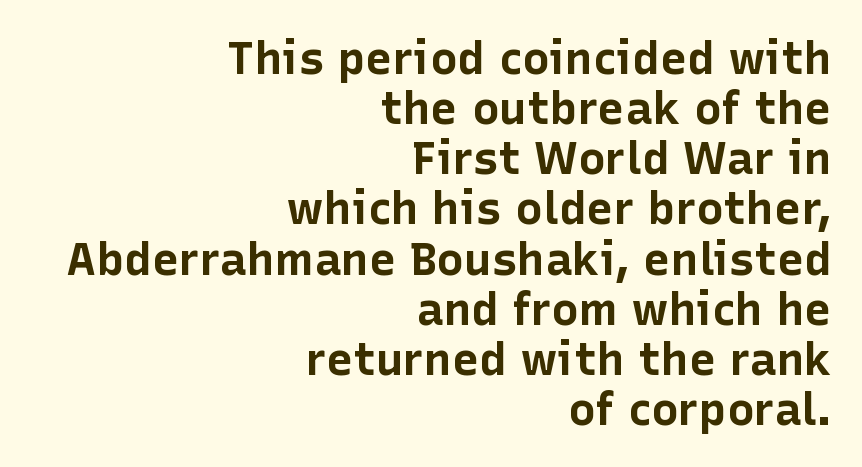
Is the type bold? Yes — the strokes are clearly thick and heavy. The lines in this sample share a right terminus and differ only in where they begin. Is there much room between lines? No — they nearly touch. How are the letters spaced? Ordinarily, with no added tracking. No feet cap the strokes, marking this as sans-serif type.
